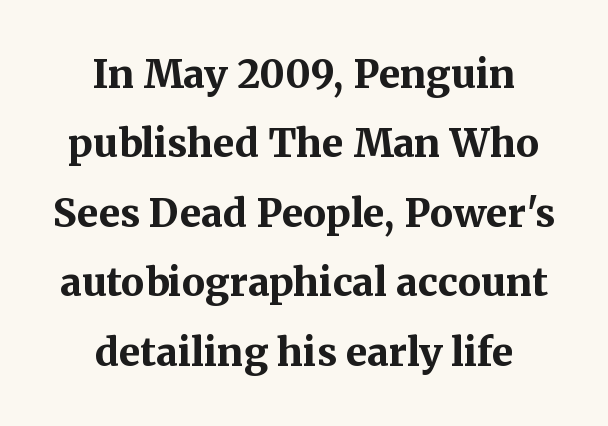
The image shows 39 px bold serif type, upright; set centered, line spacing 1.78x, normal letter spacing, not underlined; medium stroke contrast and a medium x-height.
